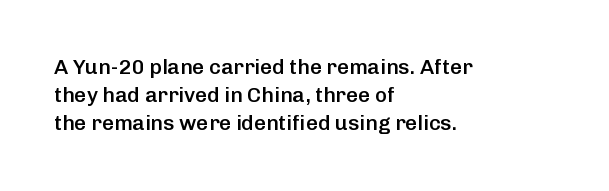
{"italic": "no", "bold": "semi", "underline": "no", "align": "left", "line_spacing": "normal", "line_spacing_ratio": 1.34, "letter_spacing": "normal", "letter_spacing_em": 0.0, "glyph_px": 21}
